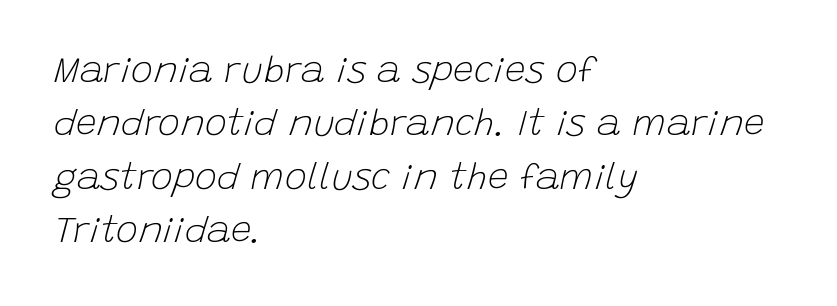
Q: Is the text bold? A: No.
Q: Is the text italic (slanted)? A: Yes, it leans right by about 15 degrees.
Q: Is the text underlined? A: No.
Q: How is the paragraph aligned? A: Left-aligned.
Q: Is the spacing between letters normal or unusually wide? A: Normal.
Q: Is the spacing between lines tight, normal or loose? A: Normal.
Q: Width (condensed, normal, or wide)? A: Normal.
Q: Stroke contrast? A: Low.
Q: x-height? A: Large.
Q: Monospaced? A: No.
